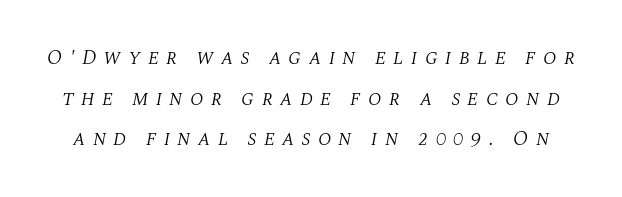
{"italic": "yes", "lean": "right", "slant_degrees": 10, "bold": "no", "underline": "no", "line_spacing": "loose", "line_spacing_ratio": 1.93, "letter_spacing": "wide", "letter_spacing_em": 0.34, "glyph_px": 21}
